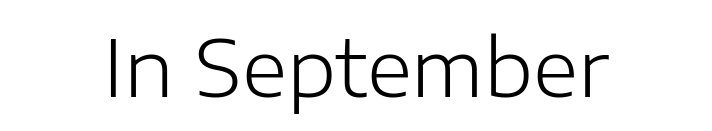
Q: Is the text bold? A: No.
Q: Is the text italic (slanted)? A: No, it is upright.
Q: Is the typeface a serif or a sans-serif typeface? A: Sans-serif.
Q: Is the text underlined? A: No.
Q: How is the paragraph aligned? A: Centered.
Q: Is the spacing between letters normal or unusually wide? A: Normal.
Q: Width (condensed, normal, or wide)? A: Normal.
Q: Stroke contrast? A: Low.
Q: x-height? A: Medium.
Q: Monospaced? A: No.
